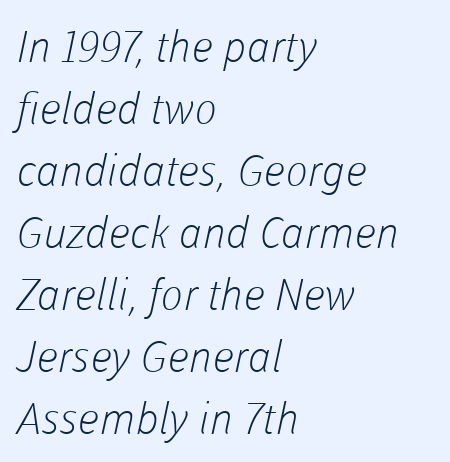
{"serif": "no", "bold": "no", "weight": "light", "width": "normal", "stroke_contrast": "low", "x_height": "medium", "monospaced": "no", "underline": "no", "align": "left", "line_spacing": "normal", "line_spacing_ratio": 1.44, "letter_spacing": "normal", "letter_spacing_em": 0.0, "glyph_px": 43}
